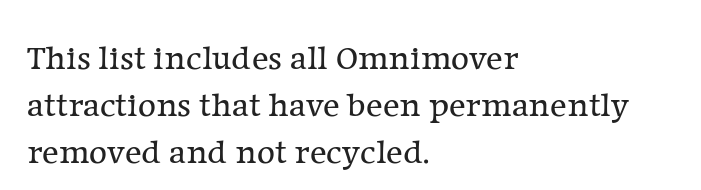
A clean baseline with only descenders dipping below it. Each letter keeps its own natural width here, so spacing adapts to shape. When letters stand straight like this, we call the style roman or upright. What kind of face is this? One with serifs.
